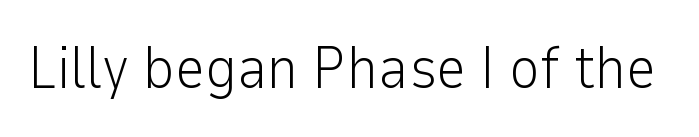
{"serif": "no", "italic": "no", "bold": "no", "weight": "light", "width": "normal", "stroke_contrast": "low", "x_height": "medium", "monospaced": "no", "underline": "no", "letter_spacing": "normal", "letter_spacing_em": 0.0, "glyph_px": 59}
